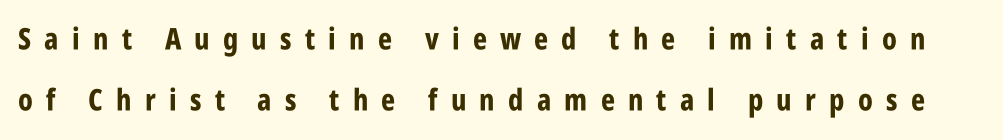
{"serif": "no", "italic": "no", "bold": "yes", "weight": "bold", "width": "condensed", "stroke_contrast": "low", "x_height": "large", "monospaced": "no", "underline": "no", "line_spacing": "loose", "line_spacing_ratio": 2.04, "letter_spacing": "wide", "letter_spacing_em": 0.44, "glyph_px": 30}
